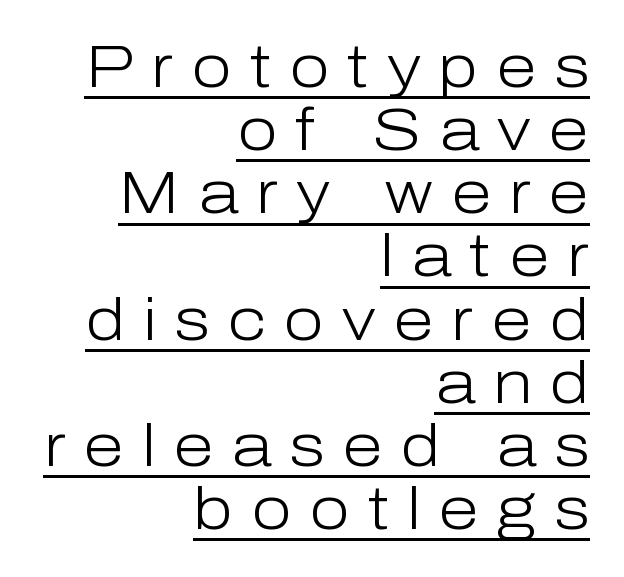
Q: Is the text bold? A: No.
Q: Is the text italic (slanted)? A: No, it is upright.
Q: Is the typeface a serif or a sans-serif typeface? A: Sans-serif.
Q: Is the text underlined? A: Yes.
Q: How is the paragraph aligned? A: Right-aligned.
Q: Is the spacing between letters normal or unusually wide? A: Unusually wide.
Q: Is the spacing between lines tight, normal or loose? A: Tight.
Q: Width (condensed, normal, or wide)? A: Normal.
Q: Stroke contrast? A: Low.
Q: x-height? A: Medium.
Q: Monospaced? A: No.
